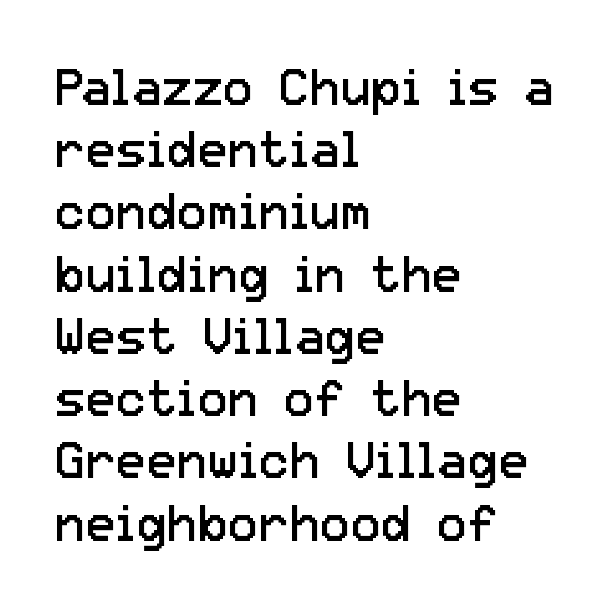
Q: Is the text bold? A: No.
Q: Is the text italic (slanted)? A: No, it is upright.
Q: Is the typeface a serif or a sans-serif typeface? A: Sans-serif.
Q: Is the text underlined? A: No.
Q: How is the paragraph aligned? A: Left-aligned.
Q: Is the spacing between letters normal or unusually wide? A: Normal.
Q: Width (condensed, normal, or wide)? A: Normal.
Q: Stroke contrast? A: Low.
Q: x-height? A: Medium.
Q: Monospaced? A: No.
